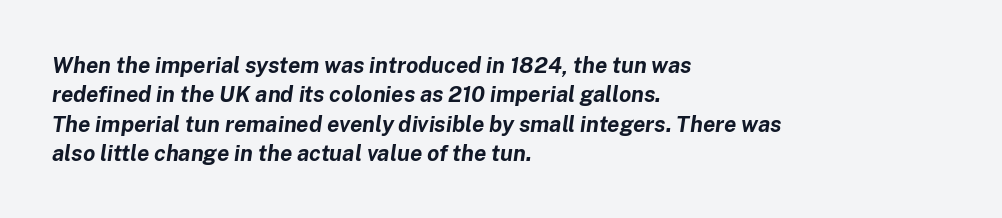
{"italic": "yes", "lean": "right", "slant_degrees": 8, "bold": "yes", "underline": "no", "align": "left", "line_spacing": "normal", "line_spacing_ratio": 1.33, "letter_spacing": "normal", "letter_spacing_em": 0.0, "glyph_px": 22}
